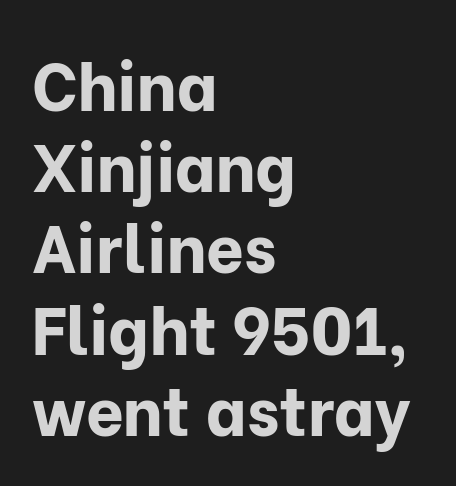
The image shows 66 px bold sans-serif type, upright; set left-aligned, line spacing 1.23x, normal letter spacing, not underlined; low stroke contrast and a medium x-height.
